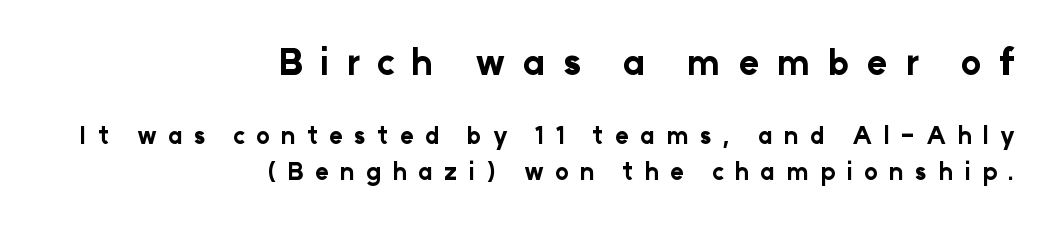
Q: Is the text bold? A: Yes.
Q: Is the text italic (slanted)? A: No, it is upright.
Q: Is the typeface a serif or a sans-serif typeface? A: Sans-serif.
Q: Is the text underlined? A: No.
Q: How is the paragraph aligned? A: Right-aligned.
Q: Is the spacing between letters normal or unusually wide? A: Unusually wide.
Q: Is the spacing between lines tight, normal or loose? A: Normal.
Q: Which block of text is set in a larger size, the first (top) or the second (bottom)? A: The first (top) one.
Q: Width (condensed, normal, or wide)? A: Normal.
Q: Stroke contrast? A: Low.
Q: x-height? A: Medium.
Q: Monospaced? A: No.
